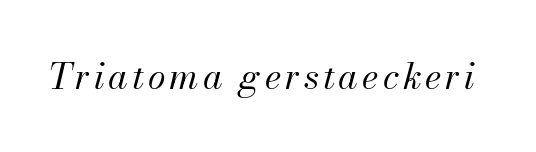
Q: Is the text bold? A: No.
Q: Is the text italic (slanted)? A: Yes, it leans right by about 13 degrees.
Q: Is the text underlined? A: No.
Q: Width (condensed, normal, or wide)? A: Normal.
Q: Stroke contrast? A: Medium.
Q: x-height? A: Small.
Q: Monospaced? A: No.
